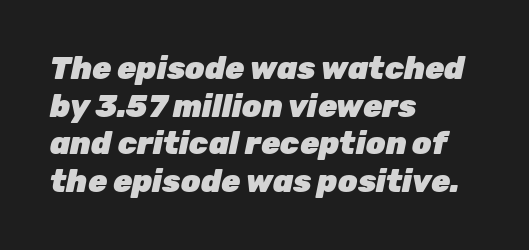
The image shows 31 px heavy type, italic (leaning right); set left-aligned, line spacing 1.21x, normal letter spacing, not underlined; low stroke contrast and a medium x-height.
